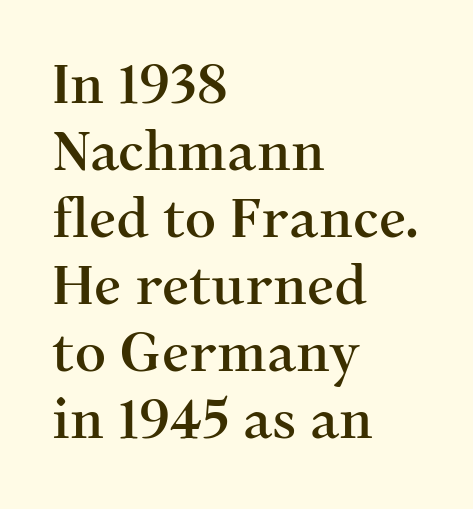
Q: Is the text italic (slanted)? A: No, it is upright.
Q: Is the typeface a serif or a sans-serif typeface? A: Serif.
Q: Is the text underlined? A: No.
Q: How is the paragraph aligned? A: Left-aligned.
Q: Is the spacing between letters normal or unusually wide? A: Normal.
Q: Width (condensed, normal, or wide)? A: Normal.
Q: Stroke contrast? A: Medium.
Q: x-height? A: Medium.
Q: Monospaced? A: No.
